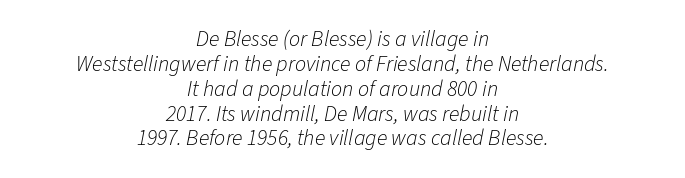
{"italic": "yes", "lean": "right", "slant_degrees": 11, "bold": "no", "underline": "no", "align": "center", "line_spacing": "tight", "line_spacing_ratio": 1.13, "letter_spacing": "normal", "letter_spacing_em": 0.0, "glyph_px": 22}
